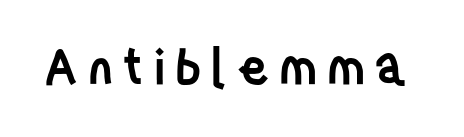
{"serif": "no", "italic": "no", "bold": "semi", "weight": "semibold", "width": "condensed", "stroke_contrast": "low", "x_height": "large", "monospaced": "no", "underline": "no", "glyph_px": 48}
